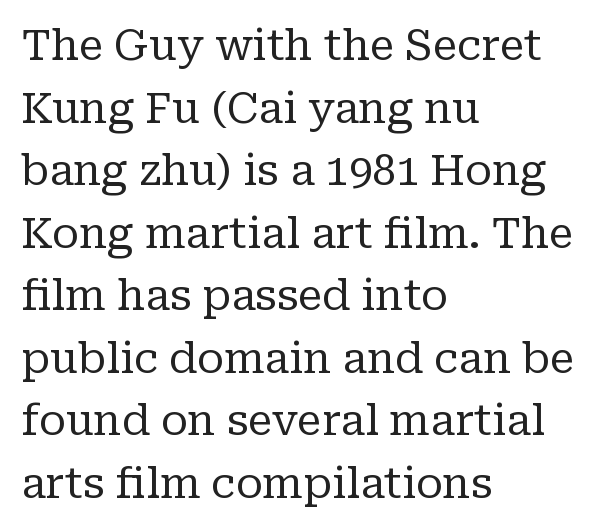
The image shows 42 px regular-weight serif type, upright; set left-aligned, normal line spacing (1.49x), normal letter spacing, not underlined; low stroke contrast and a medium x-height.
